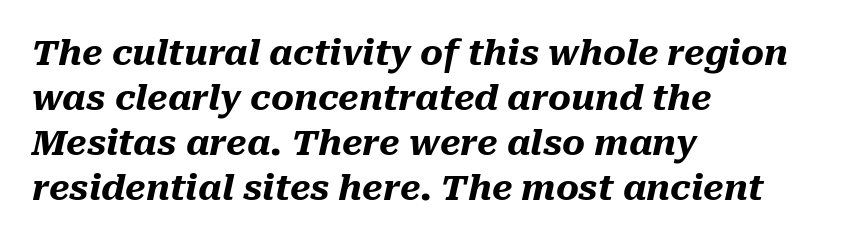
Q: Is the text bold? A: Yes.
Q: Is the text italic (slanted)? A: Yes, it leans right by about 10 degrees.
Q: Is the text underlined? A: No.
Q: How is the paragraph aligned? A: Left-aligned.
Q: Is the spacing between letters normal or unusually wide? A: Normal.
Q: Is the spacing between lines tight, normal or loose? A: Normal.
Q: Width (condensed, normal, or wide)? A: Normal.
Q: Stroke contrast? A: Medium.
Q: x-height? A: Medium.
Q: Monospaced? A: No.
